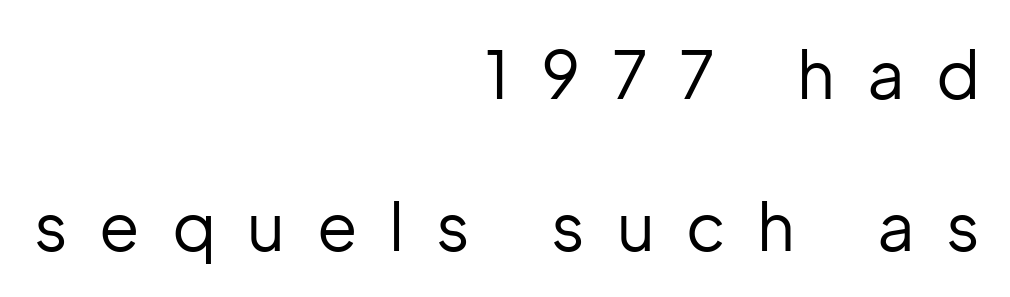
The image shows 66 px regular-weight sans-serif type, upright; set right-aligned, loose line spacing (2.31x), unusually wide letter spacing (+0.48 em), not underlined; low stroke contrast and a medium x-height.
